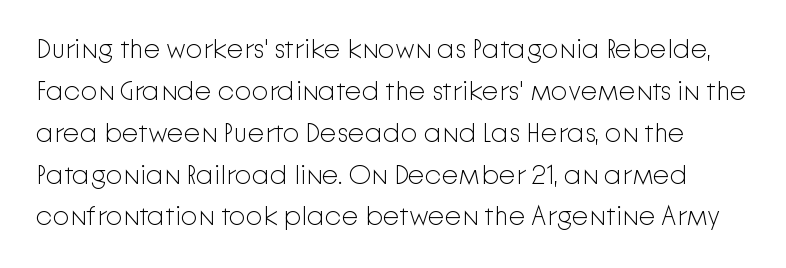
Q: Is the text bold? A: No.
Q: Is the text italic (slanted)? A: No, it is upright.
Q: Is the text underlined? A: No.
Q: Is the spacing between letters normal or unusually wide? A: Normal.
Q: Is the spacing between lines tight, normal or loose? A: Normal.
